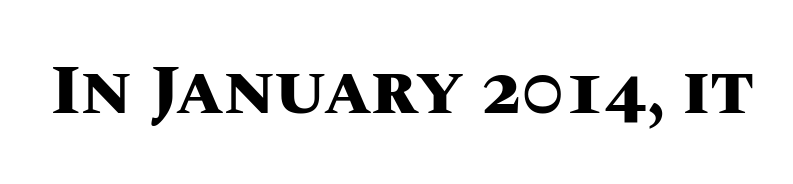
Q: Is the text bold? A: Yes.
Q: Is the text italic (slanted)? A: No, it is upright.
Q: Is the text underlined? A: No.
Q: Is the spacing between letters normal or unusually wide? A: Normal.
Q: Width (condensed, normal, or wide)? A: Normal.
Q: Stroke contrast? A: Medium.
Q: x-height? A: Large.
Q: Monospaced? A: No.
